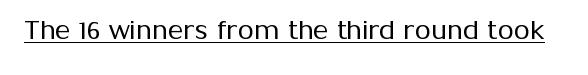
{"italic": "no", "bold": "no", "underline": "yes", "letter_spacing": "normal", "letter_spacing_em": 0.0, "glyph_px": 26}
